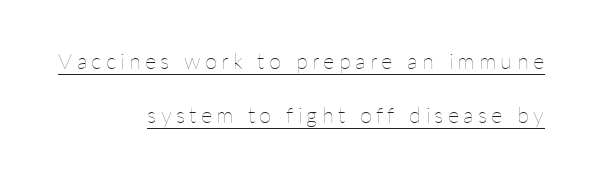
The passage shown stacks its lines with a broad gap. The specimen includes a rule beneath the text block's lines. Horizontally, the lines are justified to the trailing edge only. Ascenders rise straight up at ninety degrees. Nothing heavy about these letters — not bold at all.
